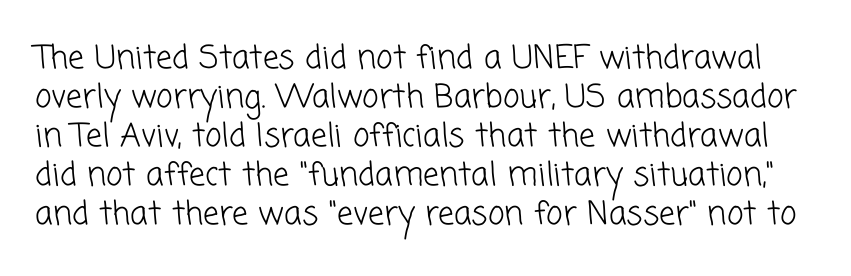
{"serif": "no", "bold": "no", "weight": "light", "width": "normal", "stroke_contrast": "low", "x_height": "medium", "monospaced": "no", "underline": "no", "line_spacing_ratio": 1.22, "letter_spacing": "normal", "letter_spacing_em": 0.0, "glyph_px": 32}
